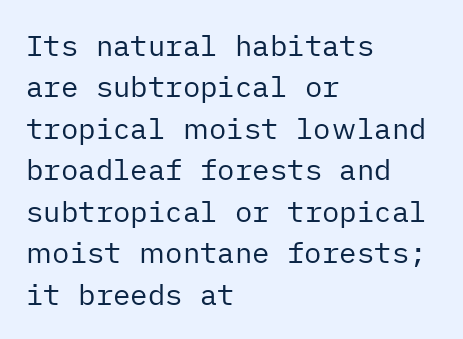
Q: Is the text bold? A: No.
Q: Is the text italic (slanted)? A: No, it is upright.
Q: Is the typeface a serif or a sans-serif typeface? A: Sans-serif.
Q: Is the text underlined? A: No.
Q: How is the paragraph aligned? A: Left-aligned.
Q: Is the spacing between letters normal or unusually wide? A: Normal.
Q: Is the spacing between lines tight, normal or loose? A: Normal.
Q: Width (condensed, normal, or wide)? A: Normal.
Q: Stroke contrast? A: Low.
Q: x-height? A: Medium.
